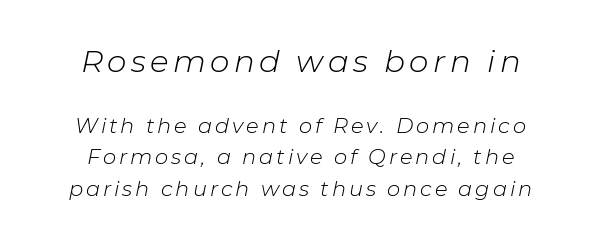
This is oblique type, the kind used for emphasis or titles. You could not count columns in this text — the font is proportionally spaced. These lines are centered, leaving both edges ragged. The zone under the glyphs is completely vacant. You get the large type first, then a drop to smaller type. This block has exactly the height ordinary leading produces.
